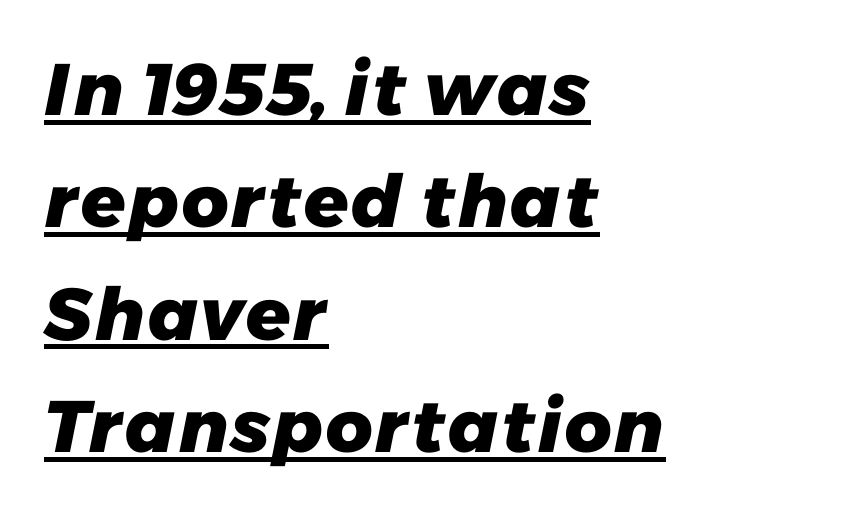
The lettering is marked with a stroke running underneath it. The setting favours the left margin, as ordinary paragraphs usually do. You could call the tracking neutral — neither tight nor loose. Interline gaps are of average width in this sample. Each letter's strokes conclude bluntly, with no projecting serifs.
